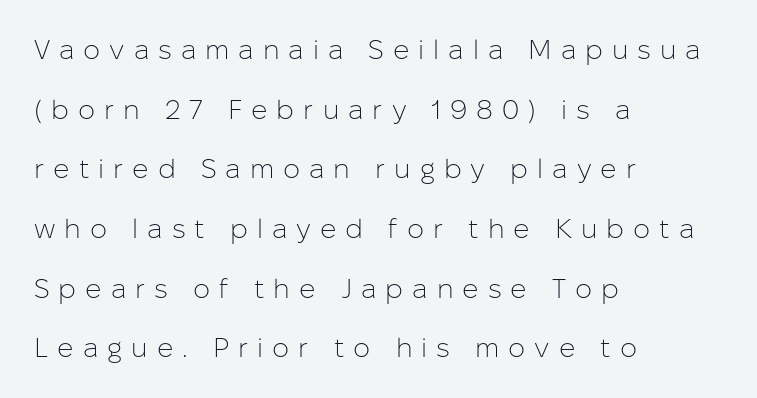
Q: Is the text bold? A: No.
Q: Is the text italic (slanted)? A: No, it is upright.
Q: Is the text underlined? A: No.
Q: How is the paragraph aligned? A: Left-aligned.
Q: Is the spacing between letters normal or unusually wide? A: Unusually wide.
Q: Is the spacing between lines tight, normal or loose? A: Loose.
